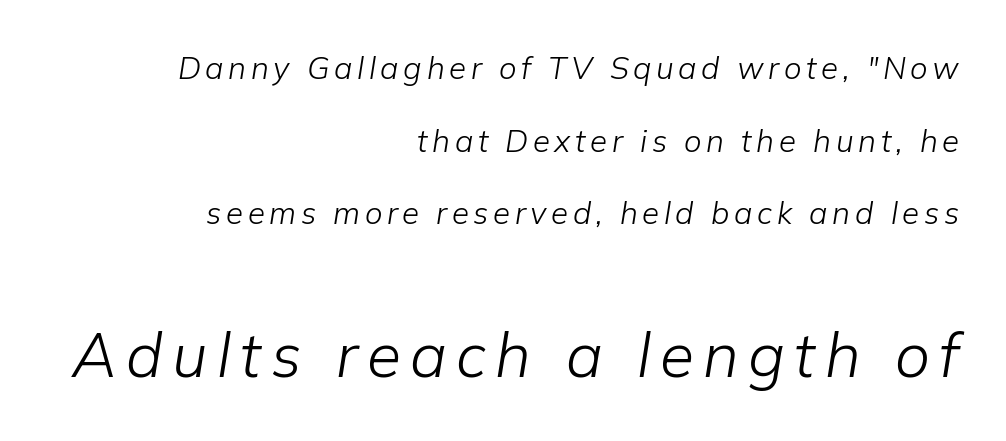
Q: Is the text bold? A: No.
Q: Is the text italic (slanted)? A: Yes, it leans right by about 9 degrees.
Q: Is the text underlined? A: No.
Q: How is the paragraph aligned? A: Right-aligned.
Q: Is the spacing between lines tight, normal or loose? A: Loose.
Q: Which block of text is set in a larger size, the first (top) or the second (bottom)? A: The second (bottom) one.
Q: Width (condensed, normal, or wide)? A: Normal.
Q: Stroke contrast? A: Low.
Q: x-height? A: Medium.
Q: Monospaced? A: No.
